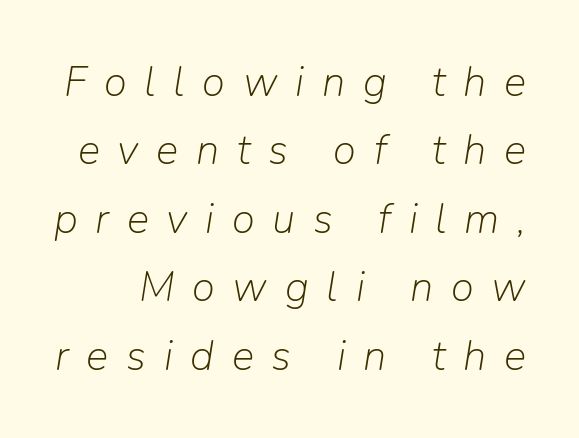
It's the slanting kind of type. Regular leading. A bare baseline throughout the passage. Nothing heavy about these letters — not bold at all. Is this a fixed-width face? No — the glyphs have proportional, varying widths.
